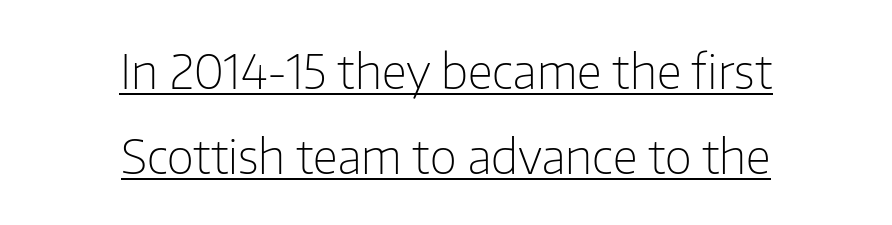
The image shows 47 px light sans-serif type, upright; set centered, line spacing 1.8x, normal letter spacing, underlined; low stroke contrast and a medium x-height.
